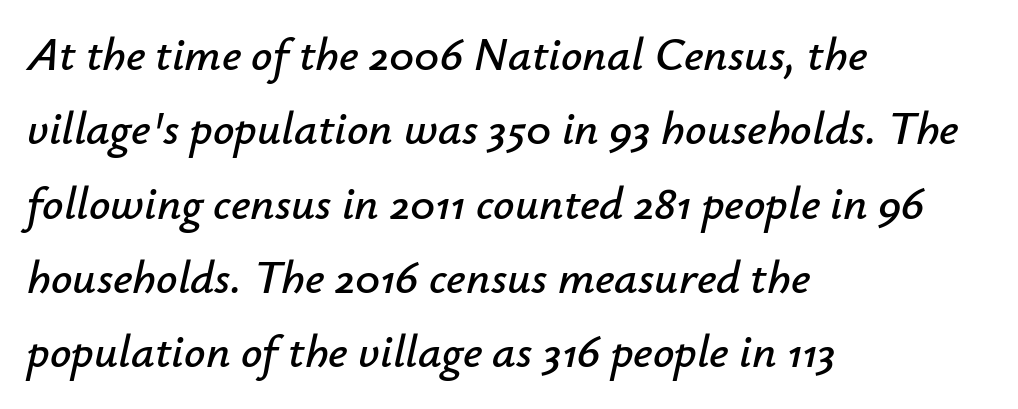
One glance says typical: line gaps are just what's usual. Slant detected: the letters are inclined. Each line starts at the same left margin while the right side varies. A clean baseline with only descenders dipping below it.
